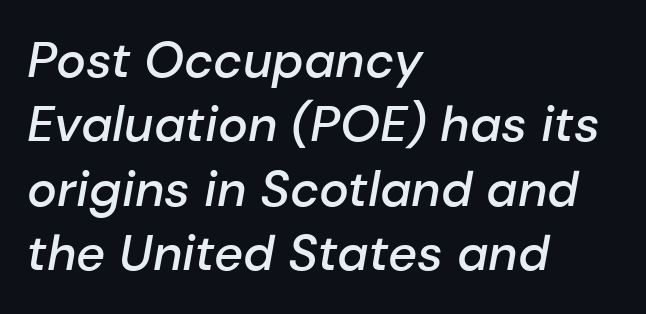
Horizontal bands of white between lines are of average thickness. Is this a fixed-width face? No — the glyphs have proportional, varying widths. The letters sit at their default tracking, neither squeezed nor spread. Slant detected: the letters are inclined. Which margin do the lines hug? The left one — the right edge is uneven. The baseline area is clear.
